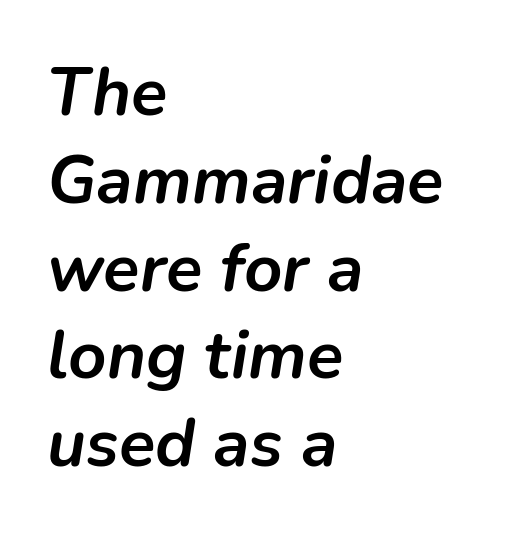
Caption: bold face, heavy strokes. Plain, unruled lines of type. Is the letter spacing exaggerated? No — it looks like the ordinary default. Vertical spacing — default. This rendering uses left alignment, leaving the right contour irregular. Slant detected: the letters are inclined.
